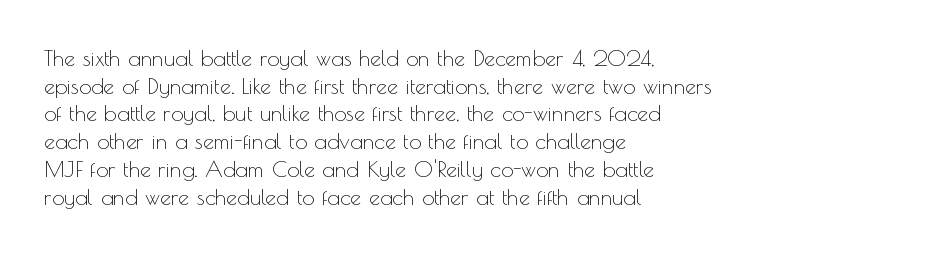
The typeface has the unassuming heft of standard copy or less. Vertical strokes here are truly vertical. A clean baseline with only descenders dipping below it. Default kerning and tracking; the words read as compact shapes.
